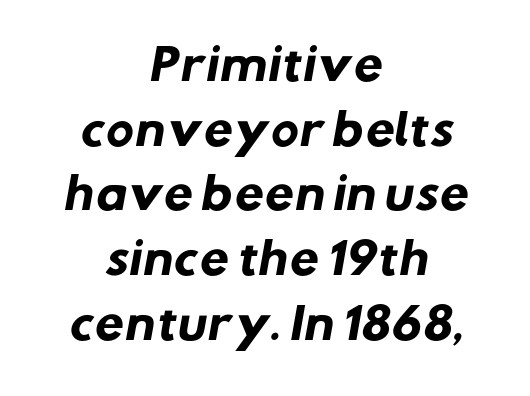
{"serif": "no", "bold": "yes", "weight": "heavy", "width": "normal", "stroke_contrast": "low", "x_height": "medium", "monospaced": "no", "underline": "no", "align": "center", "line_spacing": "normal", "line_spacing_ratio": 1.54, "letter_spacing": "normal", "letter_spacing_em": 0.0, "glyph_px": 42}
